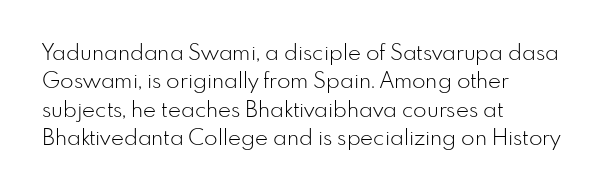
{"italic": "no", "bold": "no", "underline": "no", "align": "left", "line_spacing": "normal", "line_spacing_ratio": 1.29, "letter_spacing": "normal", "letter_spacing_em": 0.0, "glyph_px": 22}
